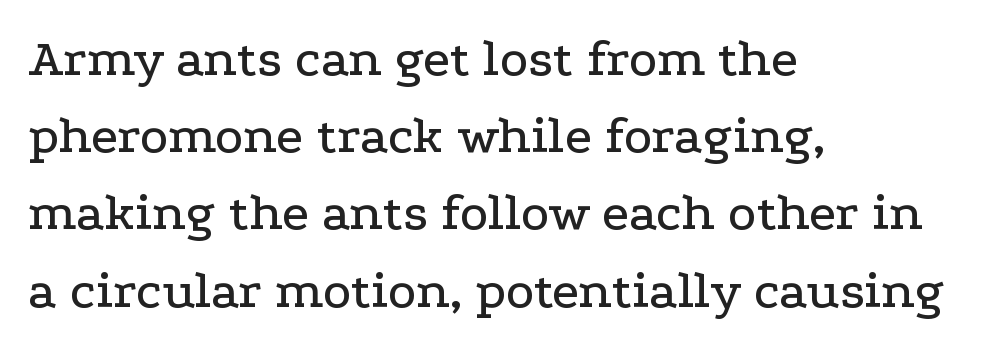
{"serif": "yes", "italic": "no", "width": "wide", "stroke_contrast": "low", "x_height": "medium", "monospaced": "no", "underline": "no", "align": "left", "line_spacing": "normal", "line_spacing_ratio": 1.43, "letter_spacing": "normal", "letter_spacing_em": 0.0, "glyph_px": 54}
